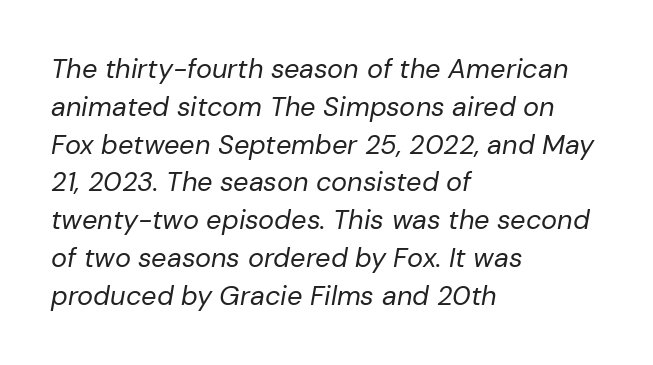
The image shows 27 px text type, italic (leaning right); set left-aligned, normal line spacing (1.4x), normal letter spacing, not underlined.
